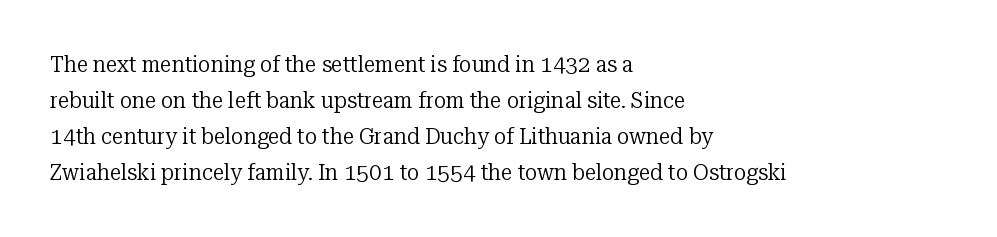
{"italic": "no", "bold": "no", "underline": "no", "align": "left", "line_spacing": "normal", "line_spacing_ratio": 1.57, "letter_spacing": "normal", "letter_spacing_em": 0.0, "glyph_px": 23}
